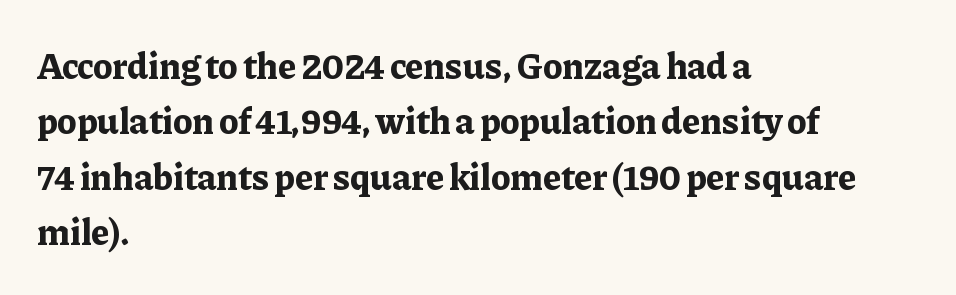
{"serif": "yes", "italic": "no", "bold": "yes", "weight": "bold", "width": "normal", "stroke_contrast": "low", "x_height": "medium", "monospaced": "no", "underline": "no", "align": "left", "line_spacing": "normal", "line_spacing_ratio": 1.5, "letter_spacing": "normal", "letter_spacing_em": 0.0, "glyph_px": 37}
